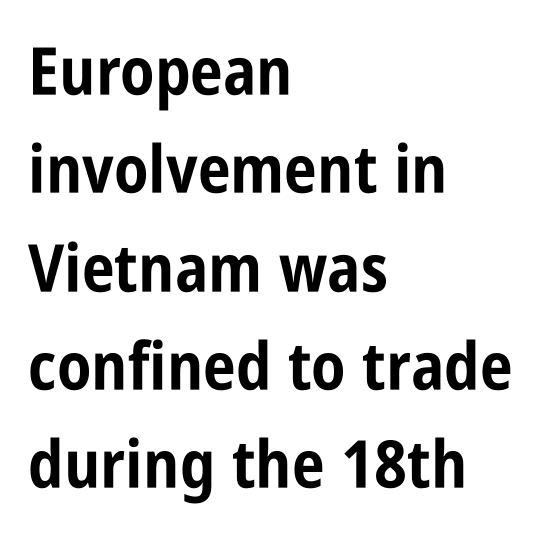
Q: Is the text bold? A: Yes.
Q: Is the text italic (slanted)? A: No, it is upright.
Q: Is the typeface a serif or a sans-serif typeface? A: Sans-serif.
Q: Is the text underlined? A: No.
Q: How is the paragraph aligned? A: Left-aligned.
Q: Is the spacing between letters normal or unusually wide? A: Normal.
Q: Is the spacing between lines tight, normal or loose? A: Normal.
Q: Width (condensed, normal, or wide)? A: Condensed.
Q: Stroke contrast? A: Low.
Q: x-height? A: Large.
Q: Monospaced? A: No.
